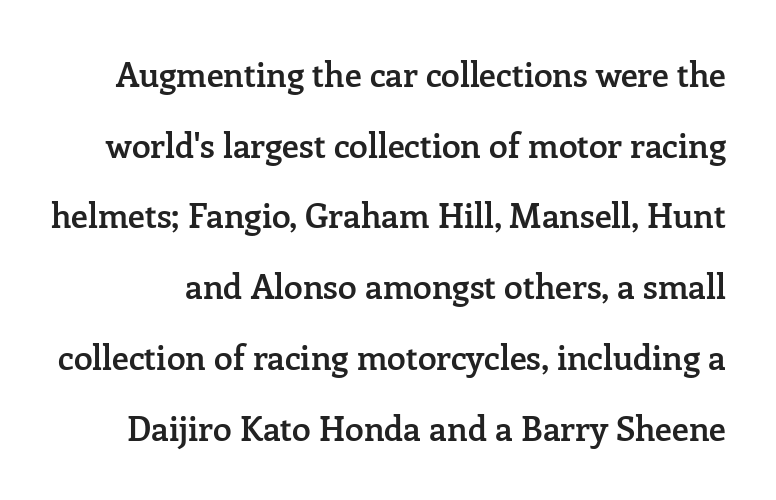
Q: Is the text bold? A: Semi-bold.
Q: Is the text italic (slanted)? A: No, it is upright.
Q: Is the typeface a serif or a sans-serif typeface? A: Serif.
Q: Is the text underlined? A: No.
Q: Is the spacing between letters normal or unusually wide? A: Normal.
Q: Is the spacing between lines tight, normal or loose? A: Loose.
Q: Width (condensed, normal, or wide)? A: Normal.
Q: Stroke contrast? A: Low.
Q: x-height? A: Medium.
Q: Monospaced? A: No.
